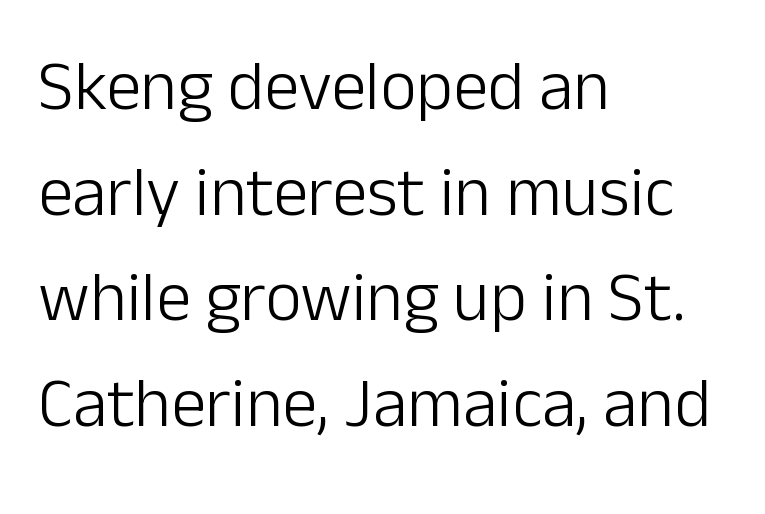
The image shows 70 px light sans-serif type, upright; set left-aligned, normal line spacing (1.51x), normal letter spacing, not underlined; low stroke contrast and a medium x-height.
